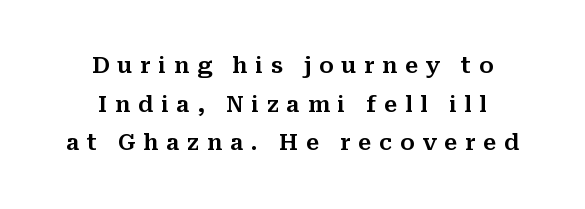
{"italic": "no", "underline": "no", "align": "center", "line_spacing_ratio": 1.76, "letter_spacing": "wide", "letter_spacing_em": 0.35, "glyph_px": 22}
